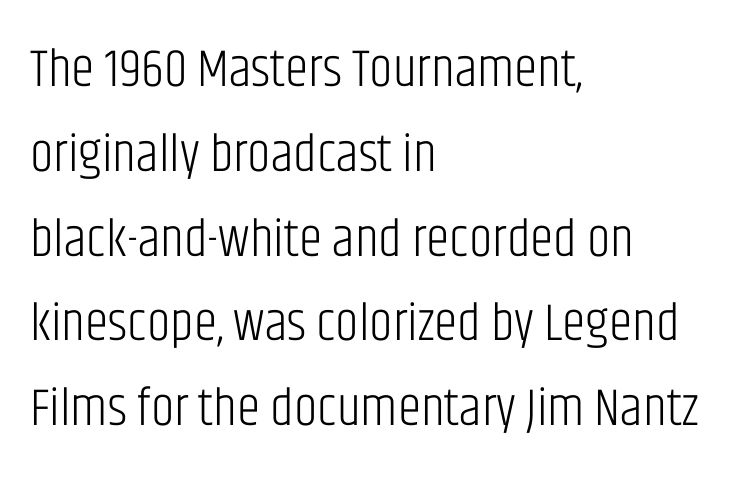
{"serif": "no", "italic": "no", "bold": "no", "weight": "light", "width": "condensed", "stroke_contrast": "low", "x_height": "large", "monospaced": "no", "underline": "no", "align": "left", "line_spacing": "normal", "line_spacing_ratio": 1.6, "letter_spacing": "normal", "letter_spacing_em": 0.0, "glyph_px": 53}
